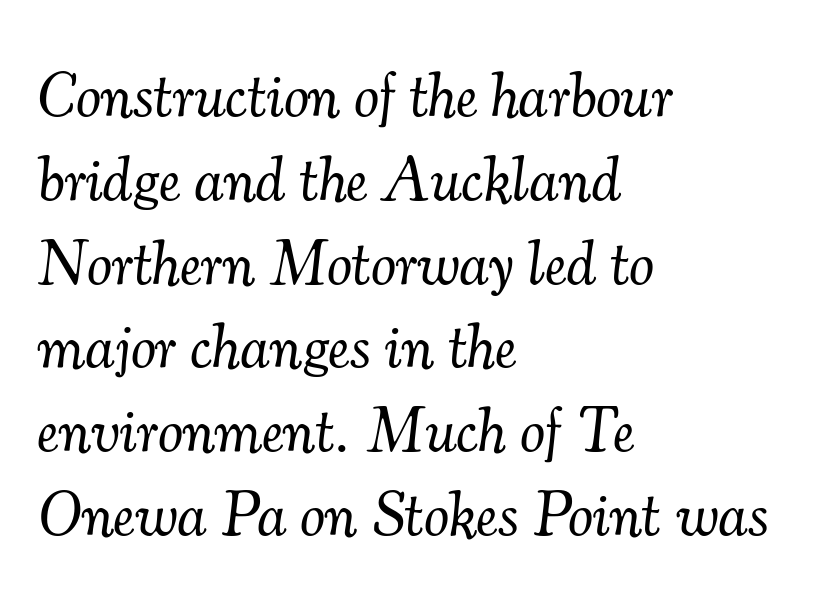
This sample uses plain, unmodified letter spacing. Proportional: the letters do not fall into vertical columns. The characters are drawn with everyday or finer stroke widths. Italic: yes, the glyphs are oblique. Interline gaps are of average width in this sample.
